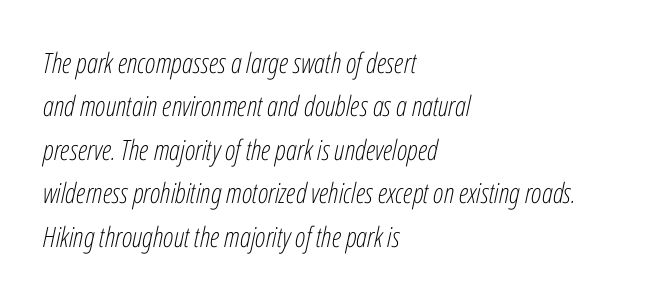
Q: Is the text bold? A: No.
Q: Is the text italic (slanted)? A: Yes, it leans right by about 12 degrees.
Q: Is the text underlined? A: No.
Q: How is the paragraph aligned? A: Left-aligned.
Q: Is the spacing between letters normal or unusually wide? A: Normal.
Q: Is the spacing between lines tight, normal or loose? A: Normal.
Q: Width (condensed, normal, or wide)? A: Condensed.
Q: Stroke contrast? A: Low.
Q: x-height? A: Medium.
Q: Monospaced? A: No.
